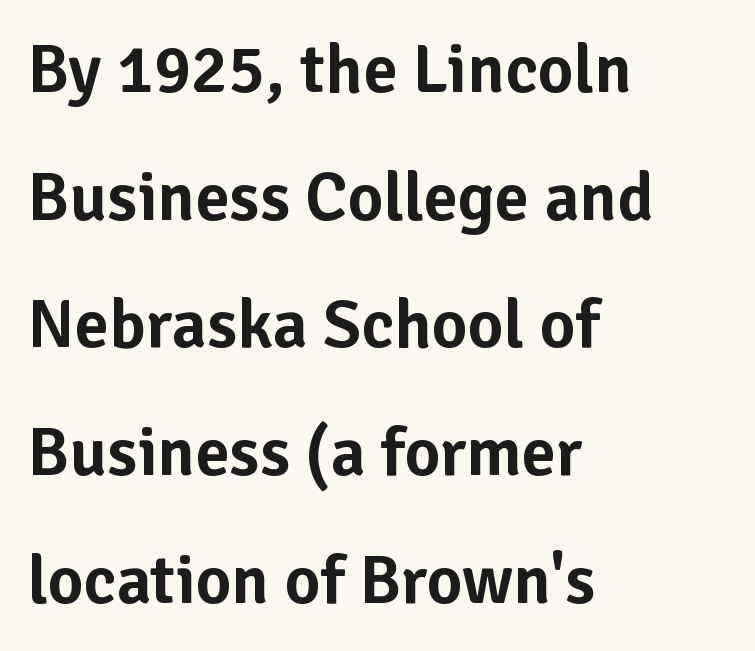
{"serif": "no", "italic": "no", "width": "normal", "stroke_contrast": "low", "x_height": "medium", "monospaced": "no", "underline": "no", "align": "left", "line_spacing_ratio": 1.85, "letter_spacing": "normal", "letter_spacing_em": 0.0, "glyph_px": 69}
